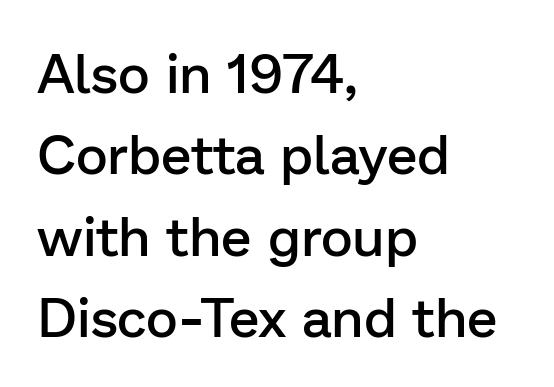
{"serif": "no", "italic": "no", "bold": "semi", "weight": "semibold", "width": "normal", "stroke_contrast": "low", "x_height": "medium", "monospaced": "no", "underline": "no", "align": "left", "line_spacing": "normal", "line_spacing_ratio": 1.48, "letter_spacing": "normal", "letter_spacing_em": 0.0, "glyph_px": 55}
